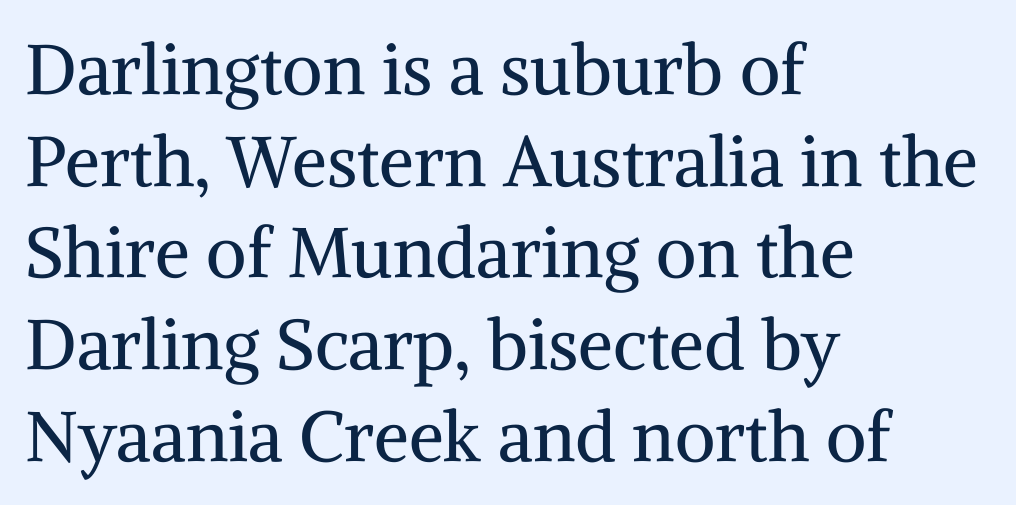
The image shows 70 px regular-weight serif type, upright; set left-aligned, normal line spacing (1.31x), normal letter spacing, not underlined; medium stroke contrast and a medium x-height.
